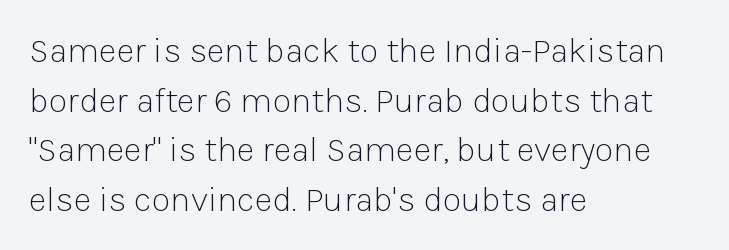
The rows are spaced the way most documents space them. The glyphs in this specimen are sans serif. This sample uses an upright cut, with every glyph sitting square on the baseline. Decoration check: the copy has no underline.
